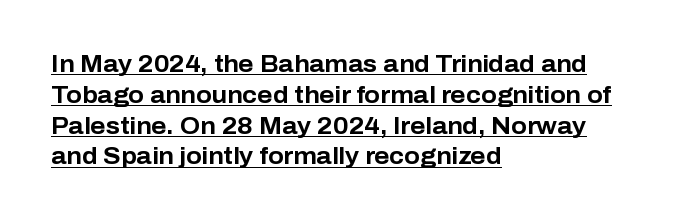
Does the lettering tilt? It doesn't — this is upright. Each line of the rendering has a horizontal stroke beneath the glyphs. One-word summary of the alignment: left. The type is set solid horizontally, with unmodified tracking. Pretty heavy lettering here — definitely bold.
